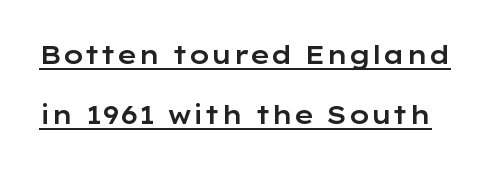
{"italic": "no", "underline": "yes", "line_spacing": "loose", "line_spacing_ratio": 2.4, "letter_spacing": "normal", "letter_spacing_em": 0.0, "glyph_px": 25}
